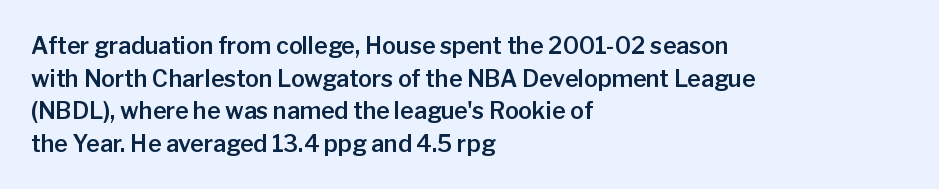
All the whitespace from short lines collects on the right. Standard letterfit; no display-style spreading of the glyphs. The area under the type is left untouched. Characters remain perfectly vertical along every line. If you measured baseline to baseline, you'd find a middling distance.
